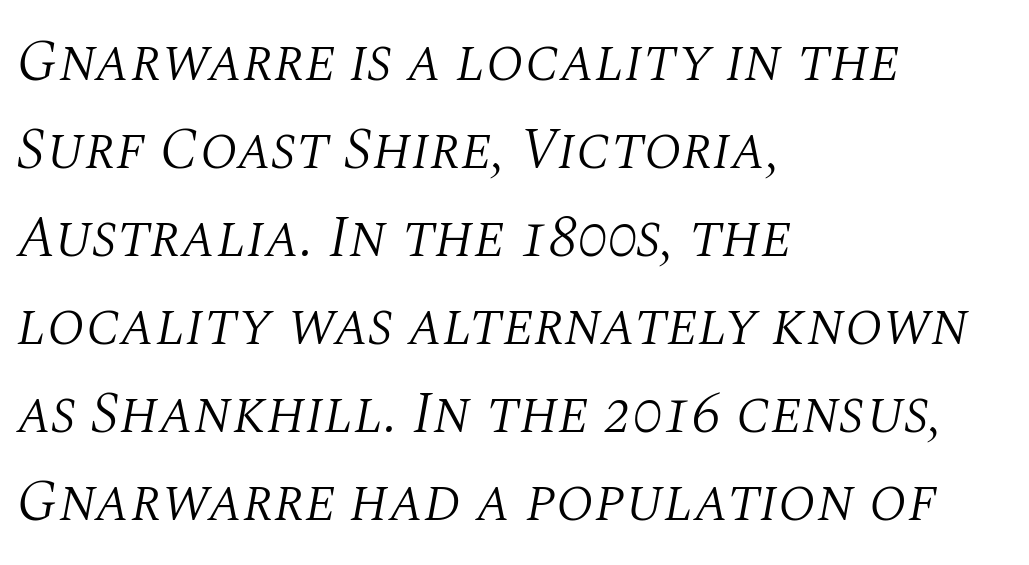
These lines are rendered in a variable-pitch font. Summary of weight: not heavy and not bold. Little horizontal feet cap the strokes, marking this as serif type. Glance below the letters and you will spot only blank space.
